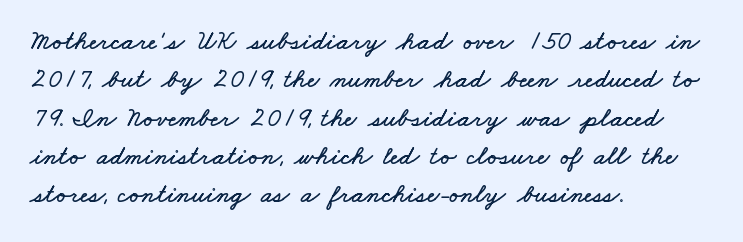
The image shows 27 px text type; set left-aligned, normal line spacing (1.42x), normal letter spacing, not underlined.
